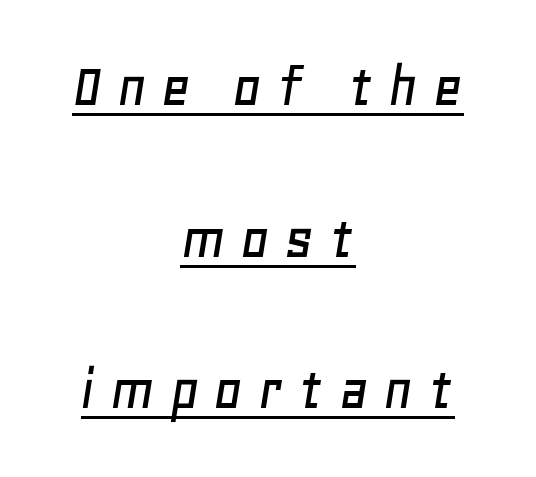
{"italic": "yes", "lean": "right", "slant_degrees": 11, "width": "normal", "stroke_contrast": "low", "x_height": "large", "monospaced": "no", "underline": "yes", "align": "center", "line_spacing": "loose", "line_spacing_ratio": 2.37, "letter_spacing": "wide", "letter_spacing_em": 0.22, "glyph_px": 64}
